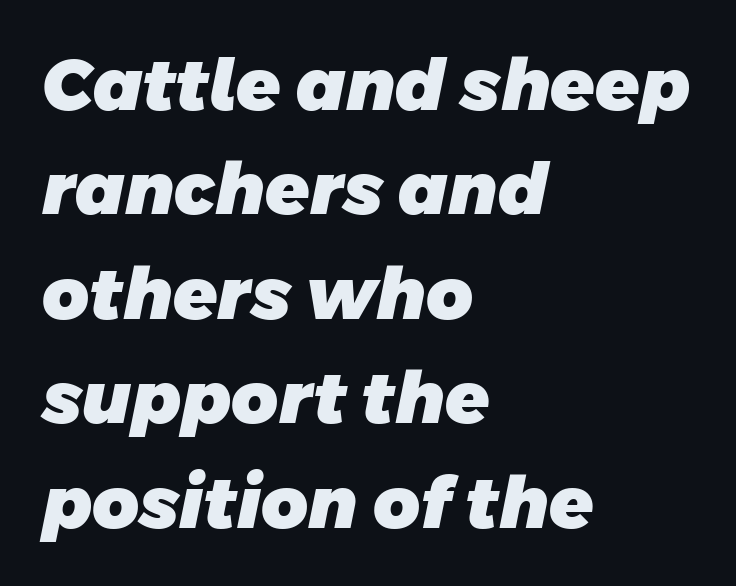
The image shows 72 px heavy sans-serif type; set left-aligned, normal line spacing (1.45x), normal letter spacing, not underlined; low stroke contrast and a large x-height.
